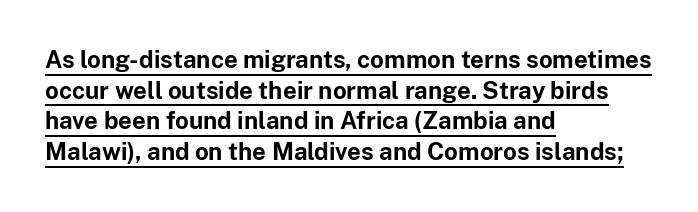
The image shows 24 px bold type, upright; set left-aligned, normal line spacing (1.28x), normal letter spacing, underlined.
